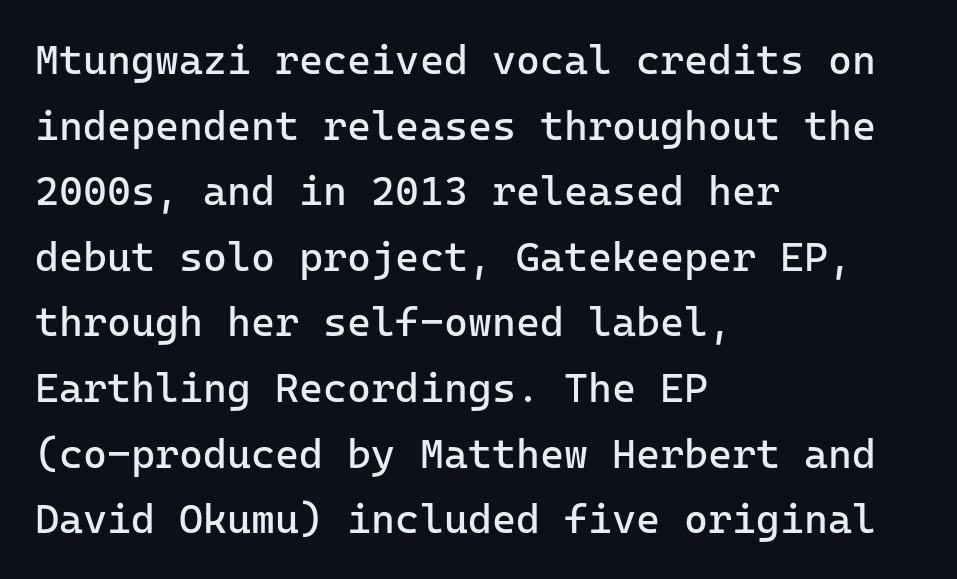
{"serif": "no", "italic": "no", "bold": "no", "weight": "regular", "width": "normal", "stroke_contrast": "low", "x_height": "medium", "monospaced": "yes", "underline": "no", "align": "left", "line_spacing": "normal", "line_spacing_ratio": 1.6, "letter_spacing": "normal", "letter_spacing_em": 0.0, "glyph_px": 41}
